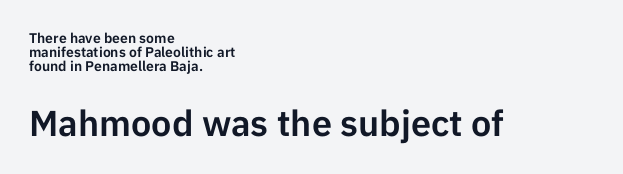
{"serif": "no", "italic": "no", "width": "normal", "stroke_contrast": "low", "x_height": "medium", "monospaced": "no", "underline": "no", "align": "left", "line_spacing": "tight", "line_spacing_ratio": 1.01, "letter_spacing": "normal", "letter_spacing_em": 0.0, "larger_block": "second", "size_ratio": 2.57, "glyph_px": 36}
